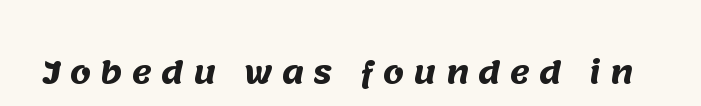
{"serif": "no", "bold": "yes", "weight": "heavy", "width": "normal", "stroke_contrast": "medium", "x_height": "large", "monospaced": "no", "underline": "no", "letter_spacing": "wide", "letter_spacing_em": 0.31, "glyph_px": 30}
